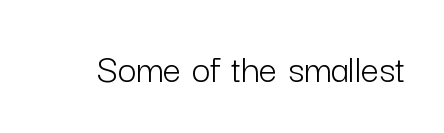
I'd call this a sans setting — the letters go barefoot. The zone under the glyphs is completely vacant. No chunkiness to these letters — they're not bold. The rendering uses natural spacing where letterforms have individual widths. You can tell it's not italic because the verticals are truly vertical. Tracking value appears to be zero — textbook default spacing.
